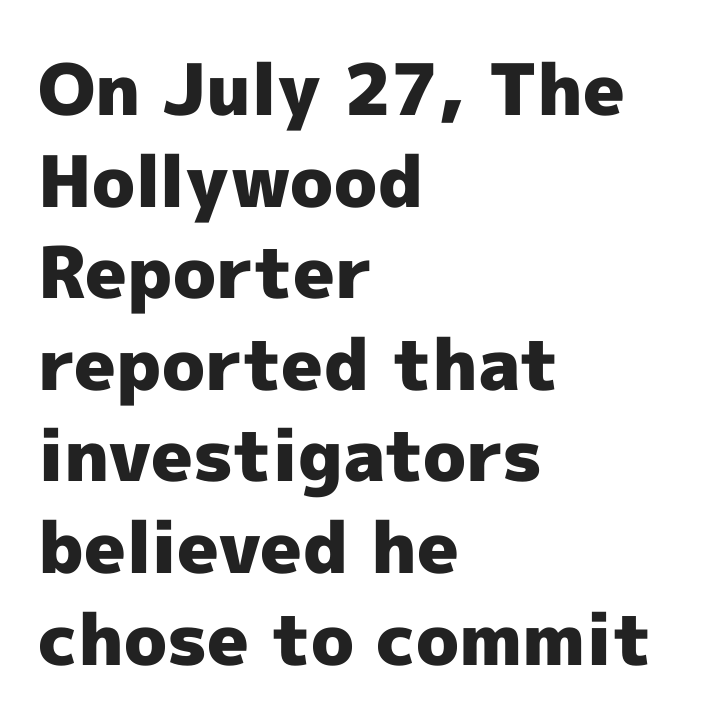
{"serif": "no", "italic": "no", "bold": "yes", "weight": "heavy", "width": "normal", "x_height": "medium", "monospaced": "no", "underline": "no", "align": "left", "line_spacing": "normal", "line_spacing_ratio": 1.29, "letter_spacing": "normal", "letter_spacing_em": 0.0, "glyph_px": 71}
